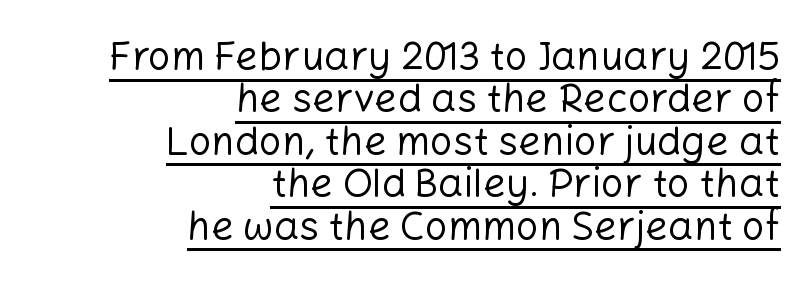
The image shows 40 px regular-weight sans-serif type, upright; set right-aligned, tight line spacing (1.06x), normal letter spacing, underlined; low stroke contrast and a medium x-height.
